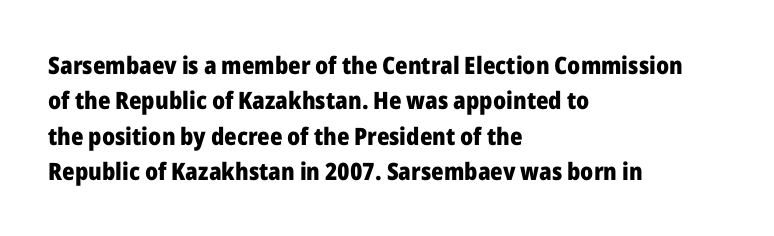
The image shows 24 px bold type, upright; set left-aligned, normal line spacing (1.47x), normal letter spacing, not underlined.
